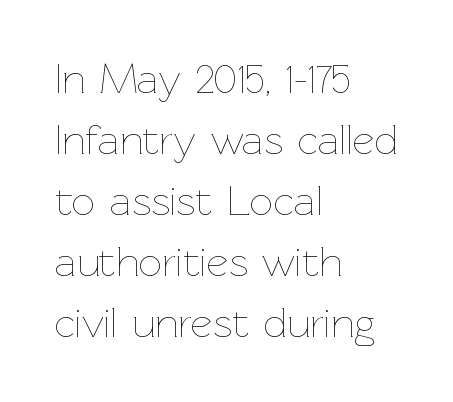
Students, observe: this is what conventionally led text looks like. Is the block centered? No — it sits flush against the left margin. The letters advance in unequal steps, a hallmark of proportional type. The baseline area is clear. Observe the ordinary spacing: letters are neighbours, not strangers. Every stem runs plumb, perpendicular to the baseline.
